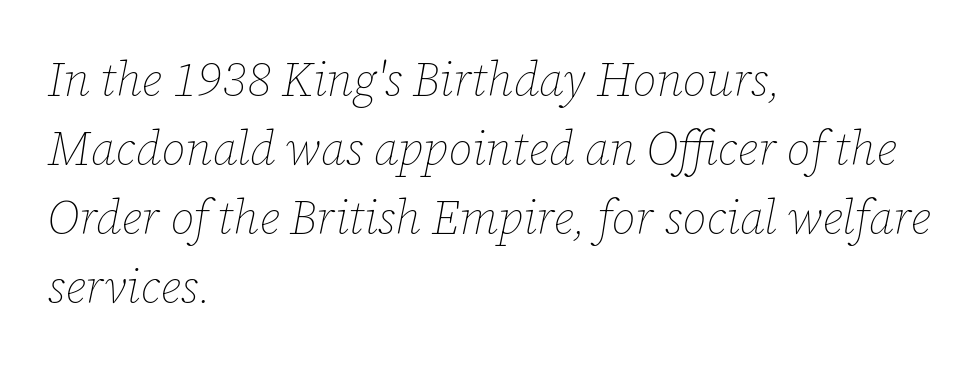
The image shows 47 px thin type, italic (leaning right); set left-aligned, normal line spacing (1.47x), normal letter spacing, not underlined; low stroke contrast and a medium x-height.
